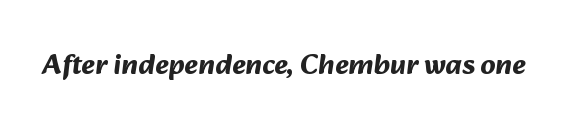
{"serif": "no", "bold": "yes", "weight": "bold", "width": "normal", "stroke_contrast": "medium", "x_height": "medium", "monospaced": "no", "underline": "no", "letter_spacing": "normal", "letter_spacing_em": 0.0, "glyph_px": 29}
